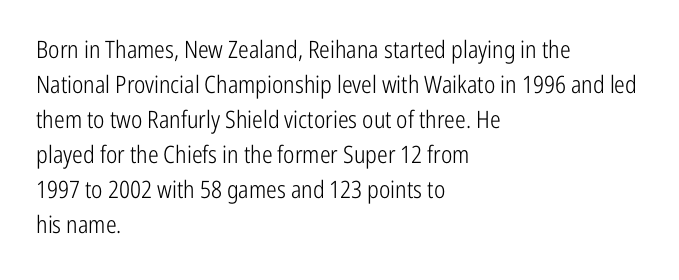
No word sits above an underline. This is the regular roman posture of the typeface. The lines in this sample share a left origin and differ only in where they stop. Successive baselines arrive at the customary interval.
